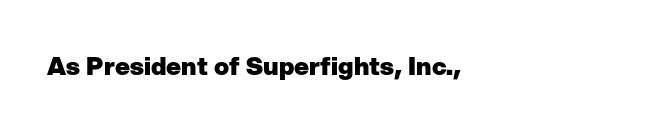
Q: Is the text bold? A: Yes.
Q: Is the text italic (slanted)? A: No, it is upright.
Q: Is the text underlined? A: No.
Q: How is the paragraph aligned? A: Left-aligned.
Q: Is the spacing between letters normal or unusually wide? A: Normal.
